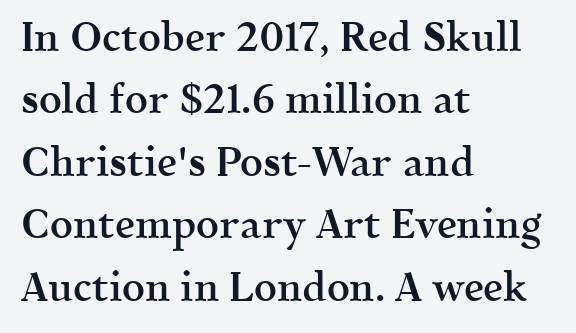
Only glyphs here, with clear space below each row. Teacher's note: observe the even left margin — that is flush-left alignment. The typography opts for an upright posture over an oblique one. The font is running at a semibold setting, under full bold.
